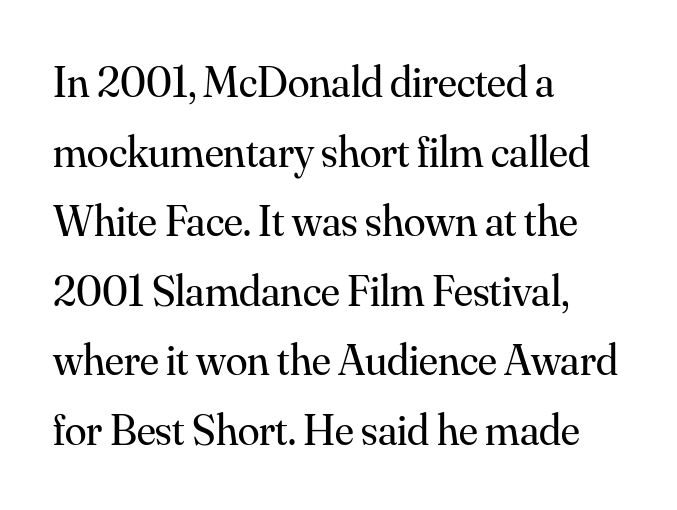
{"serif": "yes", "italic": "no", "bold": "no", "weight": "regular", "width": "normal", "stroke_contrast": "medium", "x_height": "small", "monospaced": "no", "underline": "no", "align": "left", "line_spacing": "normal", "line_spacing_ratio": 1.58, "letter_spacing": "normal", "letter_spacing_em": 0.0, "glyph_px": 44}
